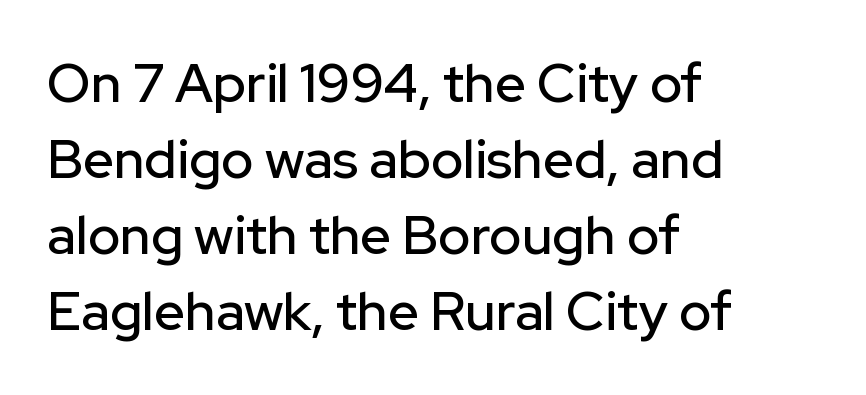
Q: Is the text italic (slanted)? A: No, it is upright.
Q: Is the typeface a serif or a sans-serif typeface? A: Sans-serif.
Q: Is the text underlined? A: No.
Q: How is the paragraph aligned? A: Left-aligned.
Q: Is the spacing between letters normal or unusually wide? A: Normal.
Q: Is the spacing between lines tight, normal or loose? A: Normal.
Q: Width (condensed, normal, or wide)? A: Normal.
Q: Stroke contrast? A: Low.
Q: x-height? A: Medium.
Q: Monospaced? A: No.
